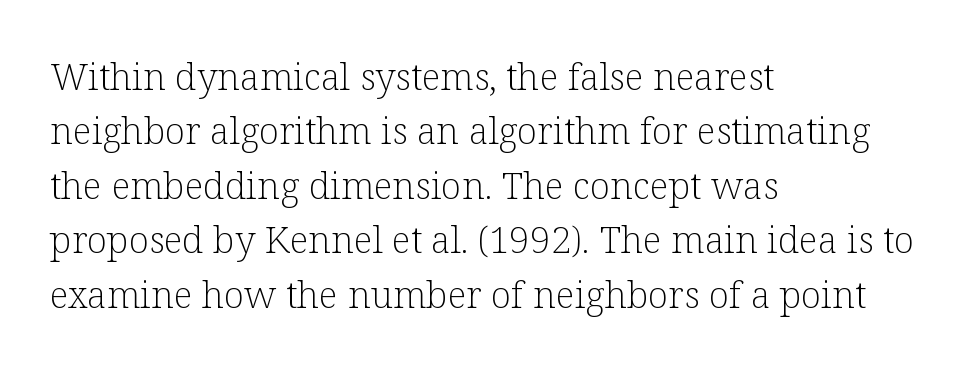
{"serif": "yes", "italic": "no", "bold": "no", "weight": "light", "width": "normal", "stroke_contrast": "low", "x_height": "medium", "monospaced": "no", "underline": "no", "align": "left", "line_spacing": "normal", "line_spacing_ratio": 1.47, "letter_spacing": "normal", "letter_spacing_em": 0.0, "glyph_px": 37}
